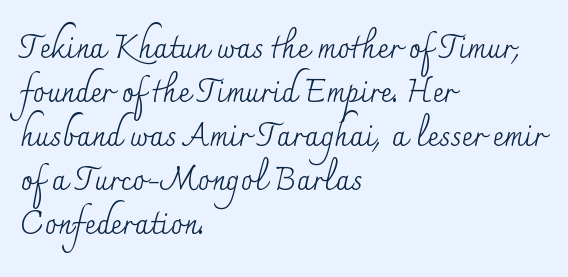
{"serif": "yes", "bold": "no", "weight": "regular", "width": "normal", "stroke_contrast": "medium", "x_height": "small", "monospaced": "no", "underline": "no", "align": "left", "line_spacing": "normal", "line_spacing_ratio": 1.42, "letter_spacing": "normal", "letter_spacing_em": 0.0, "glyph_px": 31}
